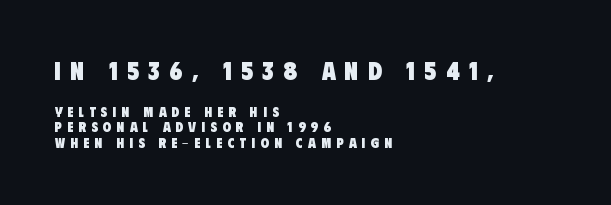
{"bold": "yes", "underline": "no", "align": "left", "line_spacing": "tight", "line_spacing_ratio": 1.11, "letter_spacing": "wide", "letter_spacing_em": 0.38, "larger_block": "first", "size_ratio": 1.79, "glyph_px": 25}
